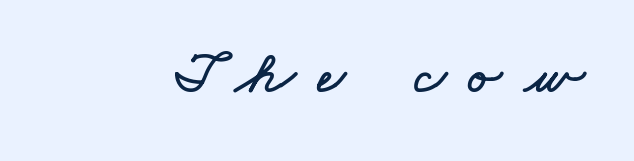
Q: Is the text underlined? A: No.
Q: Is the spacing between letters normal or unusually wide? A: Unusually wide.
Q: Width (condensed, normal, or wide)? A: Wide.
Q: Stroke contrast? A: Low.
Q: x-height? A: Small.
Q: Monospaced? A: No.
